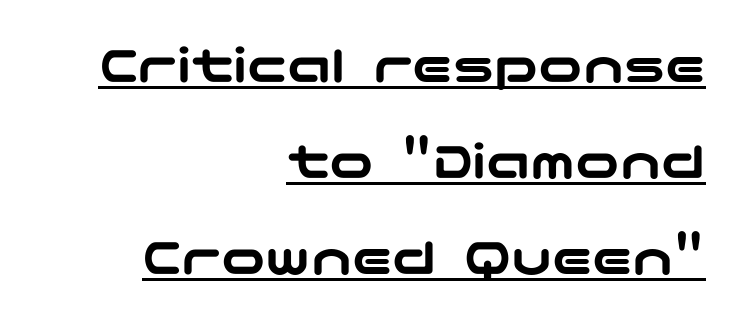
{"serif": "no", "italic": "no", "width": "wide", "stroke_contrast": "low", "x_height": "medium", "underline": "yes", "align": "right", "line_spacing_ratio": 1.75, "letter_spacing": "normal", "letter_spacing_em": 0.0, "glyph_px": 55}
